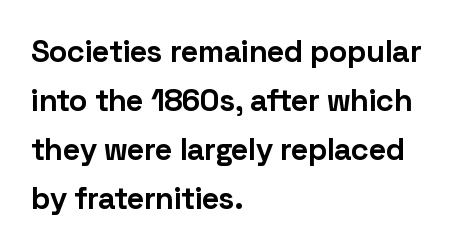
The image shows 31 px bold sans-serif type, upright; set left-aligned, normal line spacing (1.58x), normal letter spacing, not underlined; low stroke contrast and a medium x-height.
